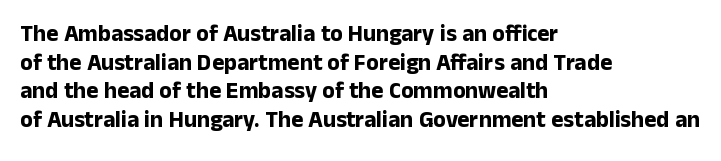
Every character sits straight up, as roman type does. Stroke thickness is high; the sample reads as a true bold. Inter-character spacing is left at the font's built-in metrics. Casual observation: everything's shoved over to the left. The specimen omits any rule beneath the text block's lines.
